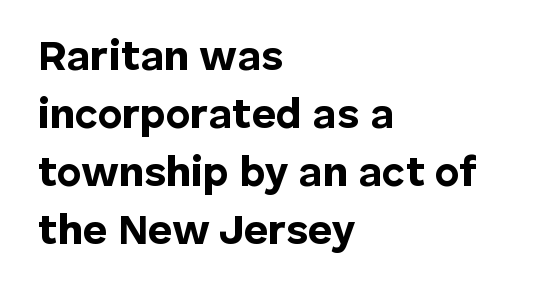
The image shows 42 px bold sans-serif type, upright; set left-aligned, normal line spacing (1.38x), normal letter spacing, not underlined; low stroke contrast and a medium x-height.
